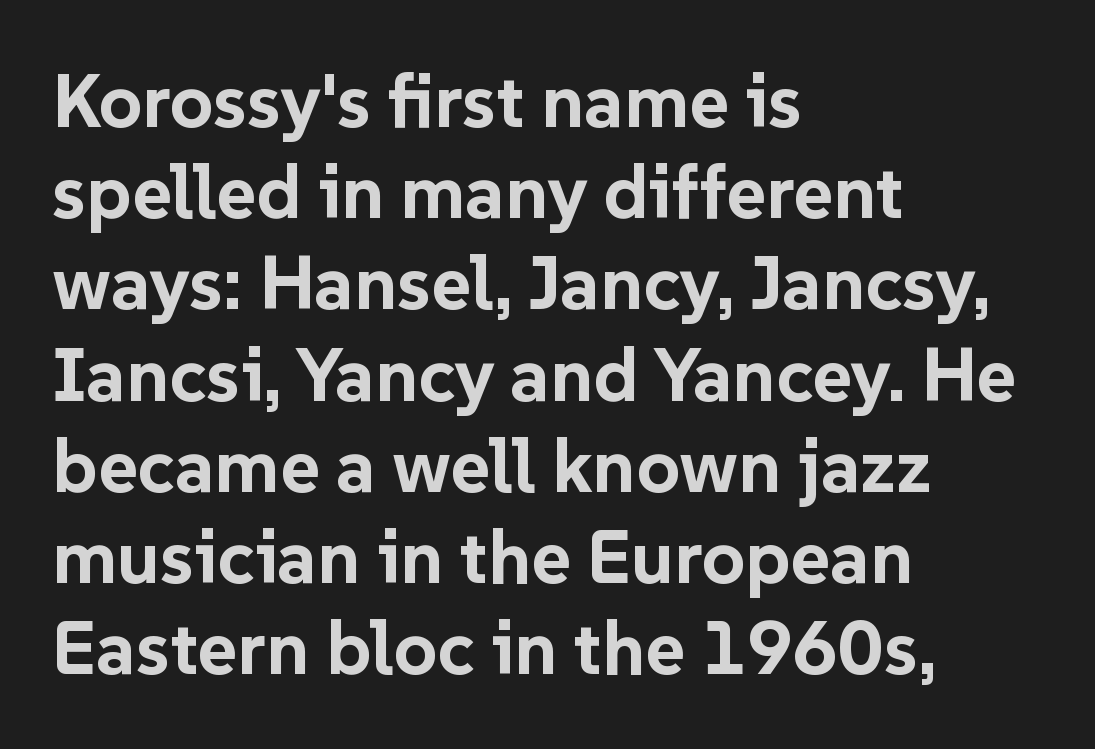
{"serif": "no", "italic": "no", "bold": "yes", "weight": "bold", "width": "normal", "stroke_contrast": "low", "x_height": "medium", "monospaced": "no", "underline": "no", "align": "left", "line_spacing_ratio": 1.2, "letter_spacing": "normal", "letter_spacing_em": 0.0, "glyph_px": 76}
